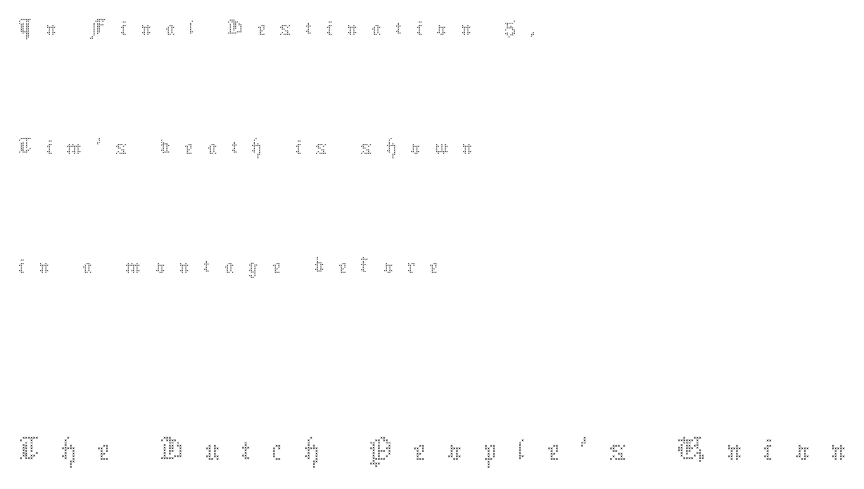
The image shows 74 px thin type, upright; set left-aligned, loose line spacing (2.43x), unusually wide letter spacing (+0.28 em), not underlined; the second (bottom) block is 1.51x larger; medium stroke contrast and a medium x-height.
